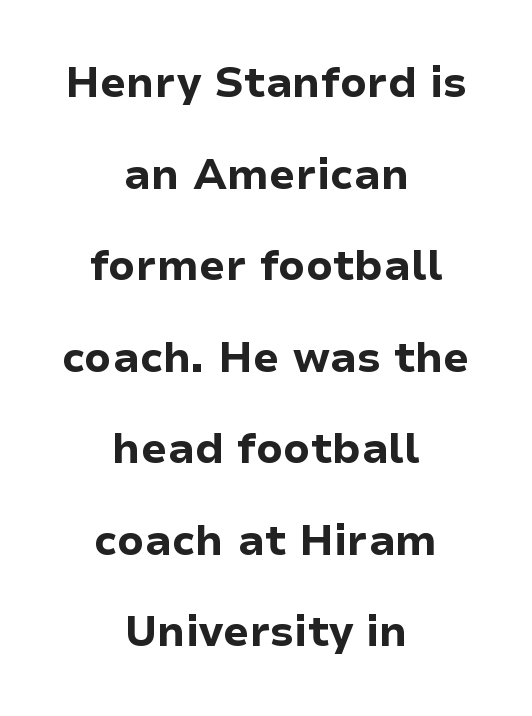
{"serif": "no", "italic": "no", "bold": "yes", "weight": "bold", "width": "normal", "stroke_contrast": "low", "x_height": "medium", "monospaced": "no", "underline": "no", "align": "center", "line_spacing": "loose", "line_spacing_ratio": 2.18, "letter_spacing": "normal", "letter_spacing_em": 0.0, "glyph_px": 42}
